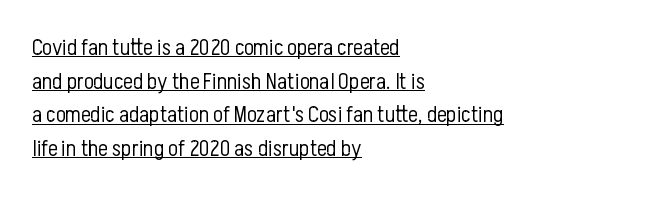
Q: Is the text bold? A: No.
Q: Is the text italic (slanted)? A: No, it is upright.
Q: Is the text underlined? A: Yes.
Q: How is the paragraph aligned? A: Left-aligned.
Q: Is the spacing between letters normal or unusually wide? A: Normal.
Q: Is the spacing between lines tight, normal or loose? A: Normal.
